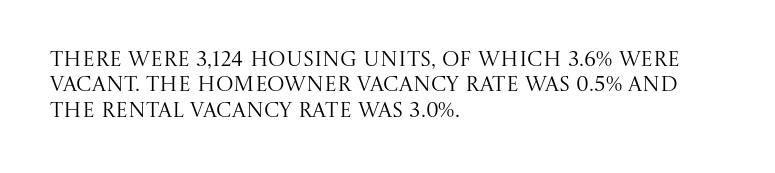
Q: Is the text bold? A: No.
Q: Is the text italic (slanted)? A: No, it is upright.
Q: Is the text underlined? A: No.
Q: How is the paragraph aligned? A: Left-aligned.
Q: Is the spacing between letters normal or unusually wide? A: Normal.
